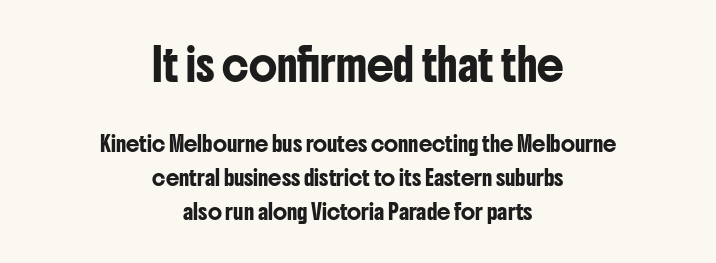
Q: Is the text italic (slanted)? A: No, it is upright.
Q: Is the typeface a serif or a sans-serif typeface? A: Sans-serif.
Q: Is the text underlined? A: No.
Q: How is the paragraph aligned? A: Centered.
Q: Is the spacing between letters normal or unusually wide? A: Normal.
Q: Is the spacing between lines tight, normal or loose? A: Loose.
Q: Which block of text is set in a larger size, the first (top) or the second (bottom)? A: The first (top) one.
Q: Width (condensed, normal, or wide)? A: Condensed.
Q: Stroke contrast? A: Low.
Q: x-height? A: Medium.
Q: Monospaced? A: No.
